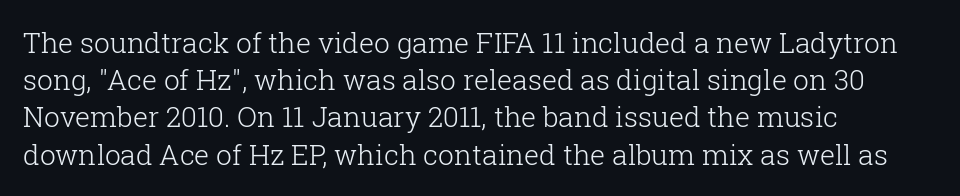
Q: Is the text bold? A: No.
Q: Is the text italic (slanted)? A: No, it is upright.
Q: Is the typeface a serif or a sans-serif typeface? A: Serif.
Q: Is the text underlined? A: No.
Q: How is the paragraph aligned? A: Left-aligned.
Q: Is the spacing between letters normal or unusually wide? A: Normal.
Q: Is the spacing between lines tight, normal or loose? A: Normal.
Q: Width (condensed, normal, or wide)? A: Normal.
Q: Stroke contrast? A: Low.
Q: x-height? A: Medium.
Q: Monospaced? A: No.
